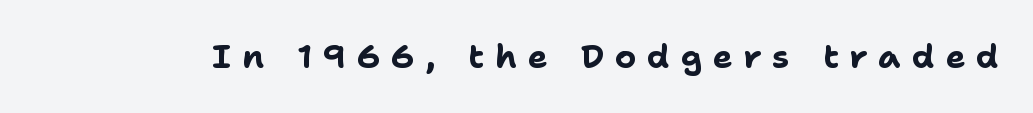
{"serif": "no", "italic": "no", "bold": "yes", "weight": "bold", "width": "normal", "stroke_contrast": "low", "x_height": "medium", "monospaced": "no", "underline": "no", "letter_spacing": "wide", "letter_spacing_em": 0.33, "glyph_px": 33}
